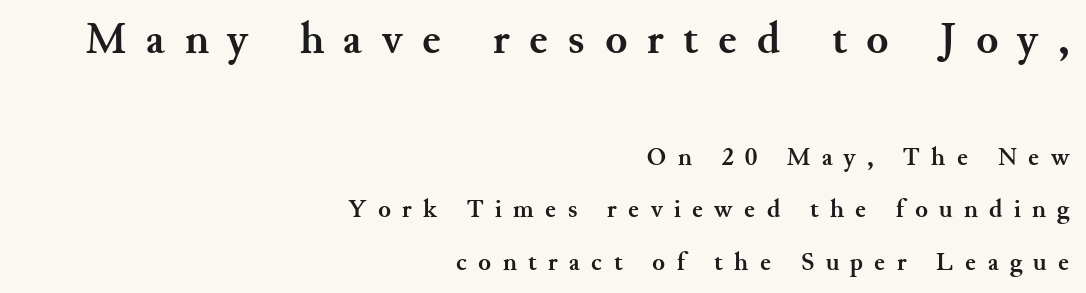
Q: Is the text bold? A: Yes.
Q: Is the text italic (slanted)? A: No, it is upright.
Q: Is the typeface a serif or a sans-serif typeface? A: Serif.
Q: Is the text underlined? A: No.
Q: How is the paragraph aligned? A: Right-aligned.
Q: Is the spacing between letters normal or unusually wide? A: Unusually wide.
Q: Is the spacing between lines tight, normal or loose? A: Loose.
Q: Which block of text is set in a larger size, the first (top) or the second (bottom)? A: The first (top) one.
Q: Width (condensed, normal, or wide)? A: Normal.
Q: Stroke contrast? A: Medium.
Q: x-height? A: Small.
Q: Monospaced? A: No.
